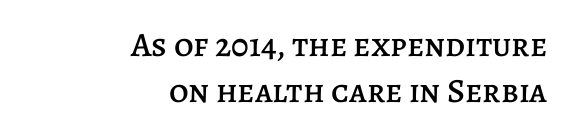
Is this a fixed-width face? No — the glyphs have proportional, varying widths. The foot of each line stays bare and open. The horizontal fit of the characters is conventional and even. Typeset ragged left — the right edge is the straight one.
